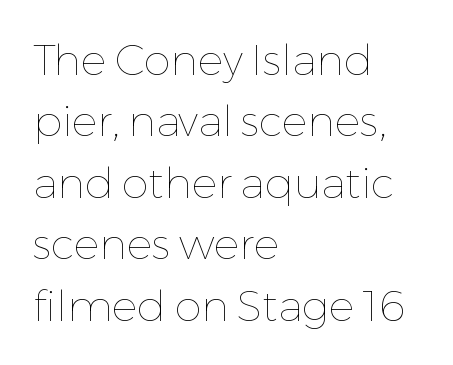
Underline: absent. Unlike italic type, these characters show no tilt at all. The cut favours lightness, reaching ordinary text weight at its darkest. Quick note: interline space is typical.
